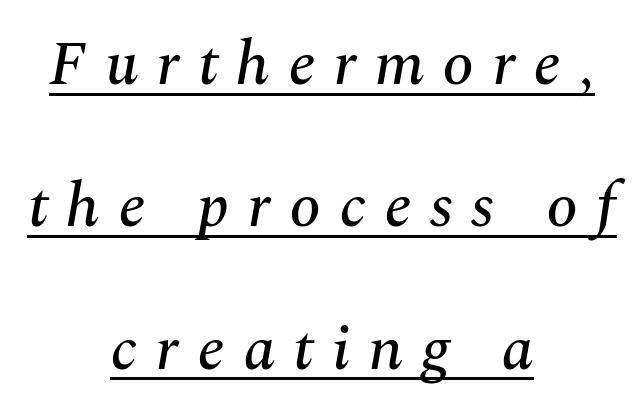
The face used here is rendered with a markedly widened letterfit. Leading: increased. An italicized treatment has been applied to the whole sample. This rendering features underlined lettering.
